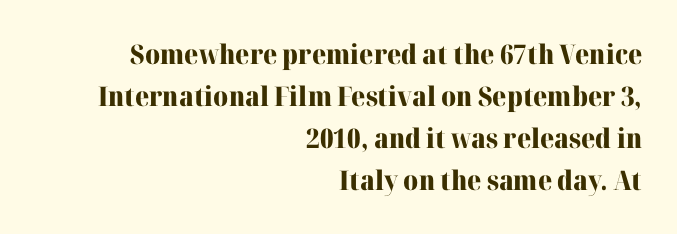
{"italic": "no", "bold": "yes", "underline": "no", "align": "right", "line_spacing": "normal", "line_spacing_ratio": 1.56, "letter_spacing": "normal", "letter_spacing_em": 0.0, "glyph_px": 27}
